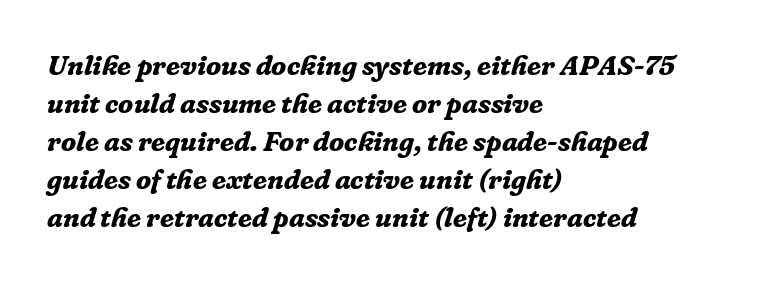
{"serif": "yes", "italic": "yes", "lean": "right", "slant_degrees": 16, "bold": "yes", "weight": "bold", "width": "normal", "stroke_contrast": "low", "x_height": "medium", "monospaced": "no", "underline": "no", "align": "left", "line_spacing": "normal", "line_spacing_ratio": 1.36, "letter_spacing": "normal", "letter_spacing_em": 0.0, "glyph_px": 28}
